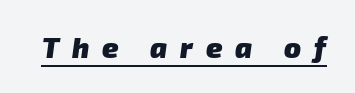
Q: Is the text bold? A: Yes.
Q: Is the typeface a serif or a sans-serif typeface? A: Sans-serif.
Q: Is the text underlined? A: Yes.
Q: Is the spacing between letters normal or unusually wide? A: Unusually wide.
Q: Width (condensed, normal, or wide)? A: Normal.
Q: Stroke contrast? A: Low.
Q: x-height? A: Medium.
Q: Monospaced? A: No.
